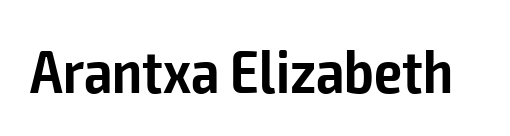
Q: Is the text bold? A: Semi-bold.
Q: Is the text italic (slanted)? A: No, it is upright.
Q: Is the typeface a serif or a sans-serif typeface? A: Sans-serif.
Q: Is the text underlined? A: No.
Q: Is the spacing between letters normal or unusually wide? A: Normal.
Q: Width (condensed, normal, or wide)? A: Condensed.
Q: Stroke contrast? A: Low.
Q: x-height? A: Medium.
Q: Monospaced? A: No.
